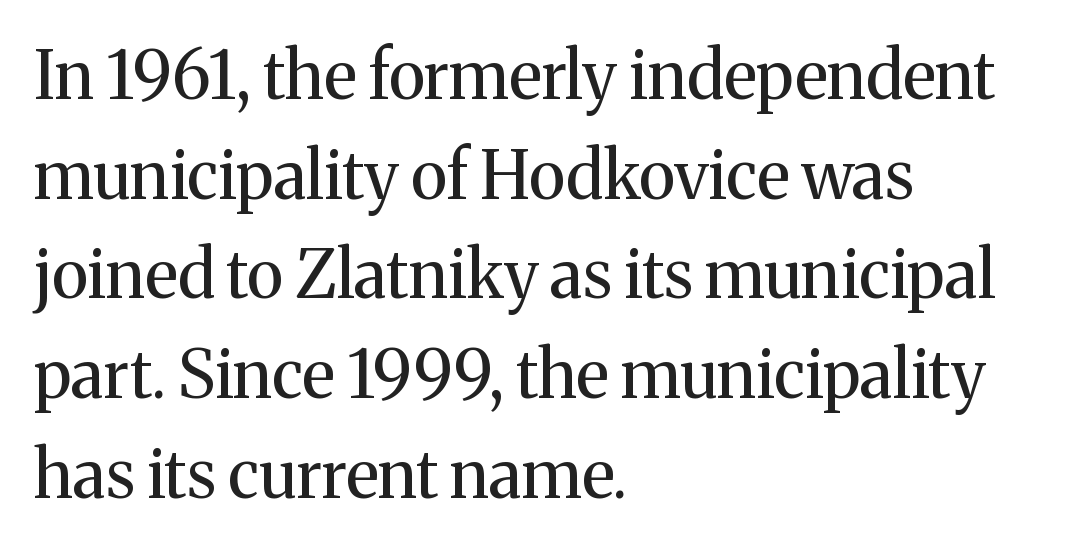
Examine the stroke ends and you'll spot serifs. You can tell it's not italic because the verticals are truly vertical. Observe the ordinary spacing: letters are neighbours, not strangers. Compared with typical paragraphs, the rows here are spaced about the same.
